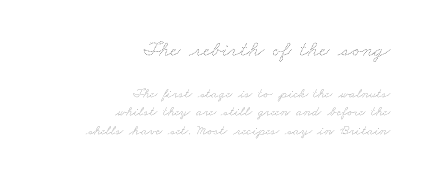
{"bold": "no", "underline": "no", "align": "right", "line_spacing": "normal", "line_spacing_ratio": 1.33, "letter_spacing": "normal", "letter_spacing_em": 0.0, "larger_block": "first", "size_ratio": 1.57, "glyph_px": 22}
